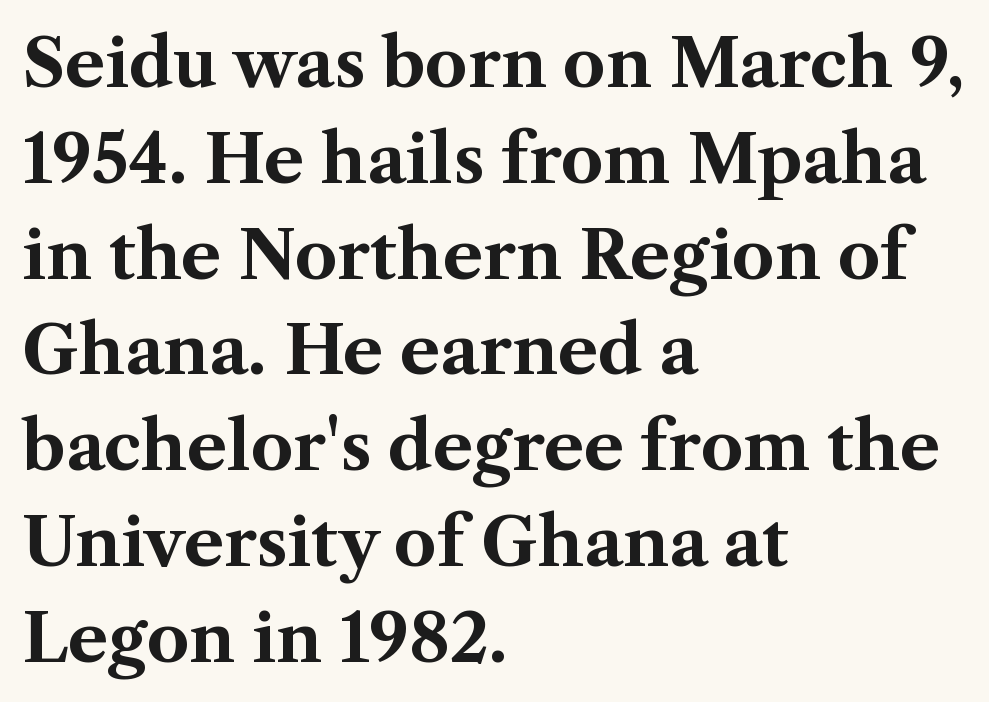
{"serif": "yes", "italic": "no", "bold": "yes", "weight": "bold", "width": "normal", "stroke_contrast": "medium", "x_height": "medium", "monospaced": "no", "underline": "no", "align": "left", "line_spacing": "normal", "line_spacing_ratio": 1.43, "letter_spacing": "normal", "letter_spacing_em": 0.0, "glyph_px": 67}
